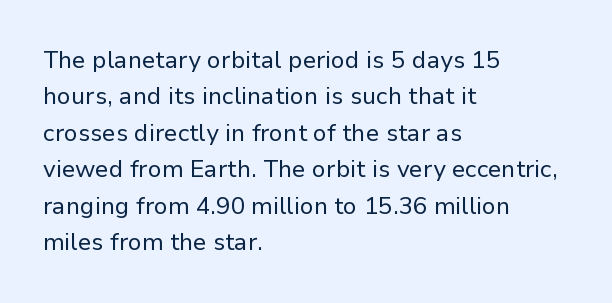
{"italic": "no", "bold": "no", "underline": "no", "align": "left", "line_spacing": "normal", "line_spacing_ratio": 1.52, "letter_spacing": "normal", "letter_spacing_em": 0.0, "glyph_px": 24}
